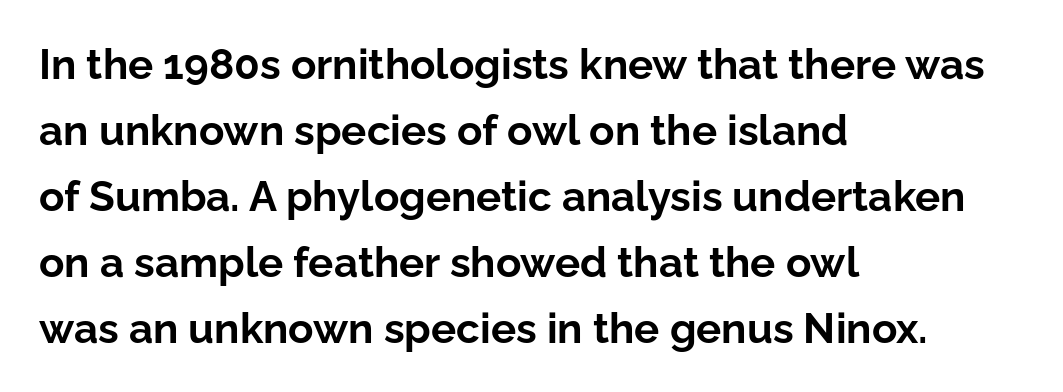
The image shows 42 px bold sans-serif type, upright; set left-aligned, normal line spacing (1.57x), normal letter spacing, not underlined; low stroke contrast and a medium x-height.
